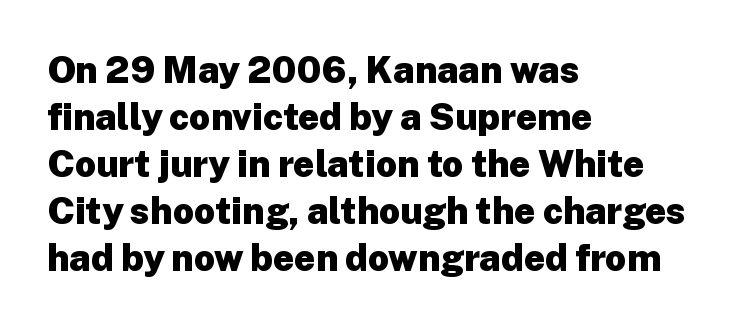
The image shows 37 px heavy sans-serif type, upright; set left-aligned, normal line spacing (1.27x), normal letter spacing, not underlined; low stroke contrast and a medium x-height.
